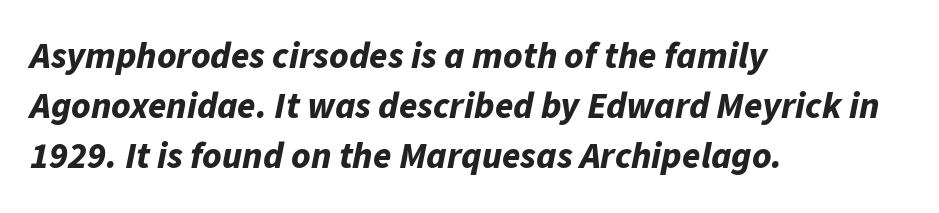
In terms of weight, the rendering is a true, heavy bold. Spacing between characters is what you'd get straight out of the box. Every character sits at an angle, as italics do. The rendering uses natural spacing where letterforms have individual widths. The lines sit at an ordinary, default distance from one another. Descenders are the only things crossing below the line.
